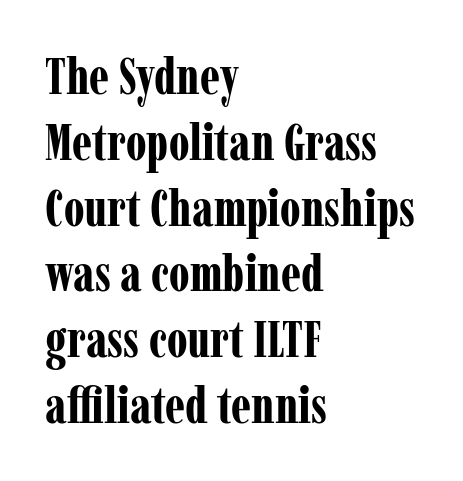
{"serif": "yes", "italic": "no", "bold": "yes", "weight": "bold", "width": "condensed", "stroke_contrast": "low", "x_height": "medium", "monospaced": "no", "underline": "no", "align": "left", "line_spacing": "normal", "line_spacing_ratio": 1.29, "letter_spacing": "normal", "letter_spacing_em": 0.0, "glyph_px": 51}
